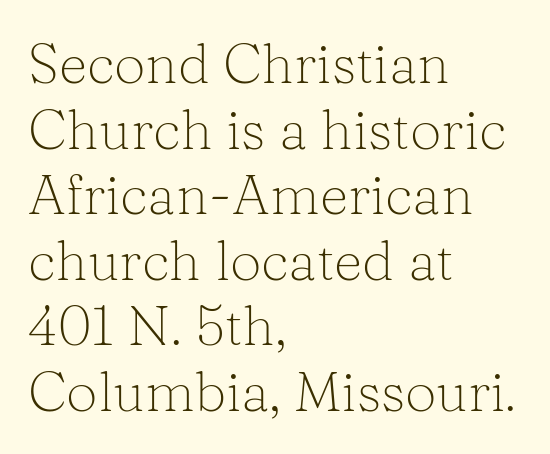
Q: Is the text bold? A: No.
Q: Is the text italic (slanted)? A: No, it is upright.
Q: Is the typeface a serif or a sans-serif typeface? A: Serif.
Q: Is the text underlined? A: No.
Q: How is the paragraph aligned? A: Left-aligned.
Q: Is the spacing between letters normal or unusually wide? A: Normal.
Q: Width (condensed, normal, or wide)? A: Normal.
Q: Stroke contrast? A: Low.
Q: x-height? A: Medium.
Q: Monospaced? A: No.
